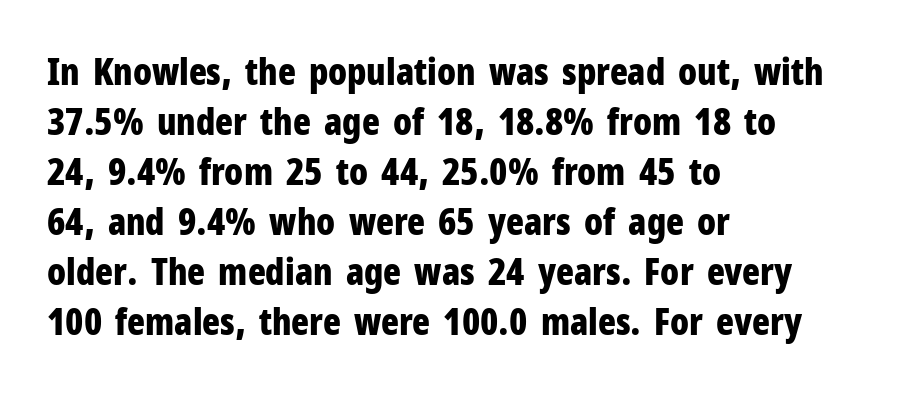
Q: Is the text bold? A: Yes.
Q: Is the text italic (slanted)? A: No, it is upright.
Q: Is the typeface a serif or a sans-serif typeface? A: Sans-serif.
Q: Is the text underlined? A: No.
Q: How is the paragraph aligned? A: Left-aligned.
Q: Is the spacing between letters normal or unusually wide? A: Normal.
Q: Is the spacing between lines tight, normal or loose? A: Normal.
Q: Width (condensed, normal, or wide)? A: Condensed.
Q: Stroke contrast? A: Low.
Q: x-height? A: Medium.
Q: Monospaced? A: No.
